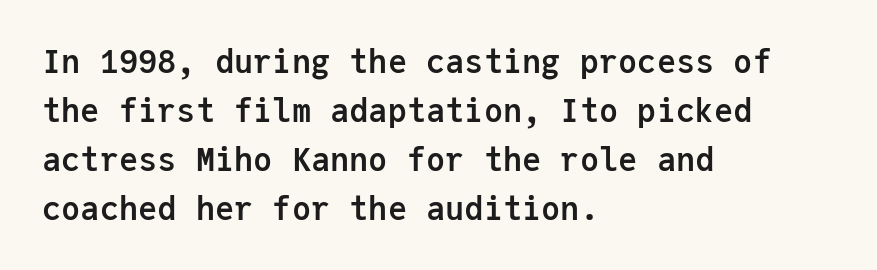
{"serif": "no", "italic": "no", "bold": "yes", "weight": "semibold", "width": "normal", "stroke_contrast": "low", "x_height": "medium", "monospaced": "yes", "underline": "no", "align": "left", "line_spacing": "normal", "line_spacing_ratio": 1.53, "letter_spacing": "normal", "letter_spacing_em": 0.0, "glyph_px": 32}
